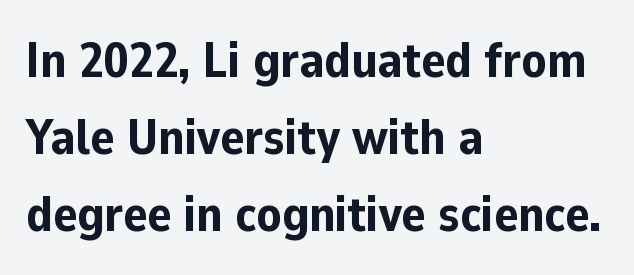
{"serif": "no", "italic": "no", "bold": "yes", "weight": "bold", "width": "normal", "stroke_contrast": "low", "x_height": "medium", "monospaced": "no", "underline": "no", "align": "left", "line_spacing": "normal", "line_spacing_ratio": 1.54, "letter_spacing": "normal", "letter_spacing_em": 0.0, "glyph_px": 50}
